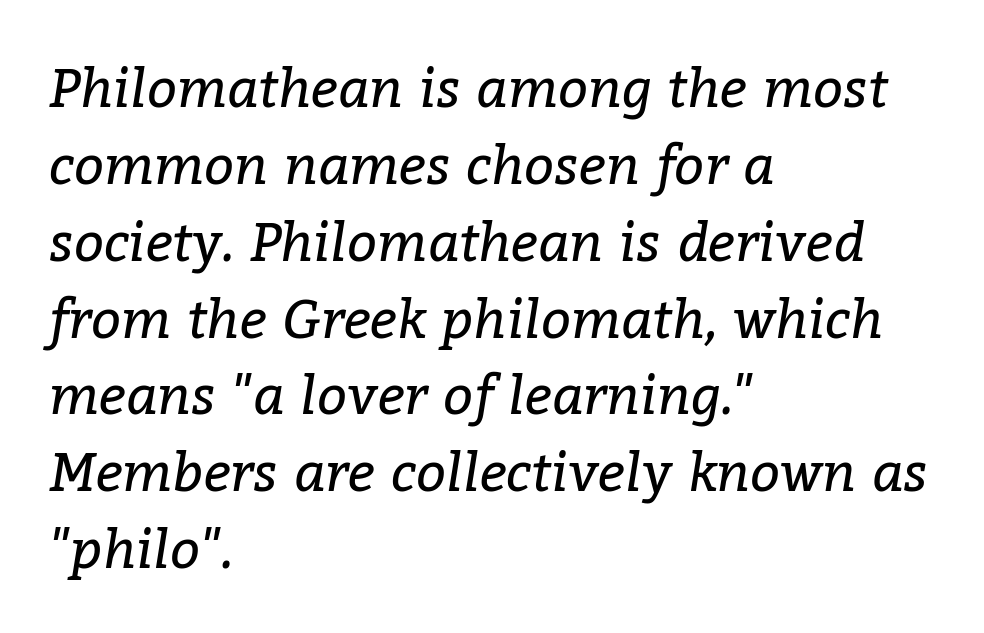
Q: Is the text bold? A: No.
Q: Is the text italic (slanted)? A: Yes, it leans right by about 9 degrees.
Q: Is the typeface a serif or a sans-serif typeface? A: Serif.
Q: Is the text underlined? A: No.
Q: How is the paragraph aligned? A: Left-aligned.
Q: Is the spacing between letters normal or unusually wide? A: Normal.
Q: Is the spacing between lines tight, normal or loose? A: Normal.
Q: Width (condensed, normal, or wide)? A: Normal.
Q: Stroke contrast? A: Low.
Q: x-height? A: Medium.
Q: Monospaced? A: No.
